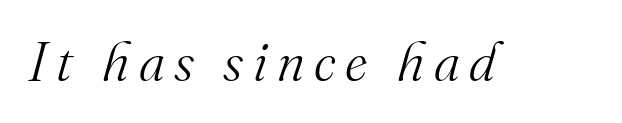
Q: Is the text bold? A: No.
Q: Is the text italic (slanted)? A: Yes, it leans right by about 16 degrees.
Q: Is the typeface a serif or a sans-serif typeface? A: Serif.
Q: Is the text underlined? A: No.
Q: Width (condensed, normal, or wide)? A: Normal.
Q: Stroke contrast? A: Medium.
Q: x-height? A: Small.
Q: Monospaced? A: No.
